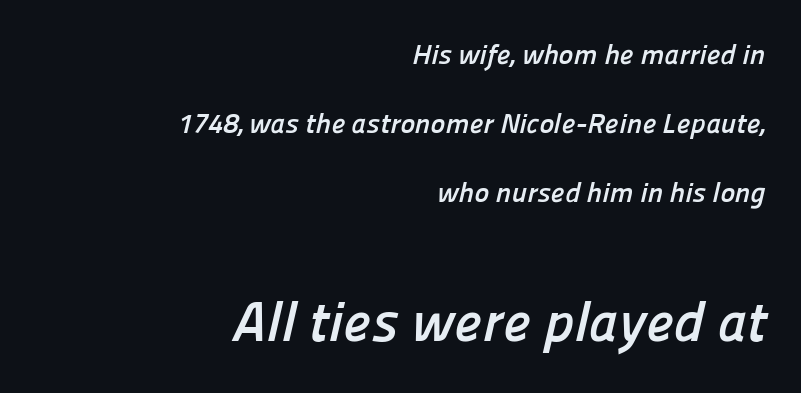
{"serif": "no", "bold": "yes", "weight": "semibold", "width": "normal", "stroke_contrast": "low", "x_height": "medium", "monospaced": "no", "underline": "no", "align": "right", "line_spacing": "loose", "line_spacing_ratio": 2.46, "letter_spacing": "normal", "letter_spacing_em": 0.0, "larger_block": "second", "size_ratio": 2.0, "glyph_px": 56}
